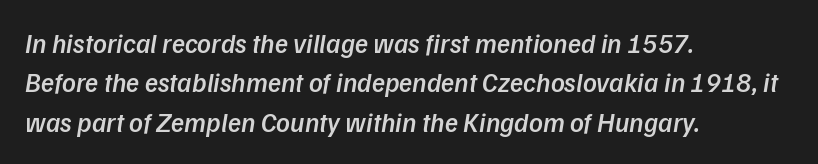
The image shows 27 px text type; set left-aligned, normal line spacing (1.46x), normal letter spacing, not underlined.
